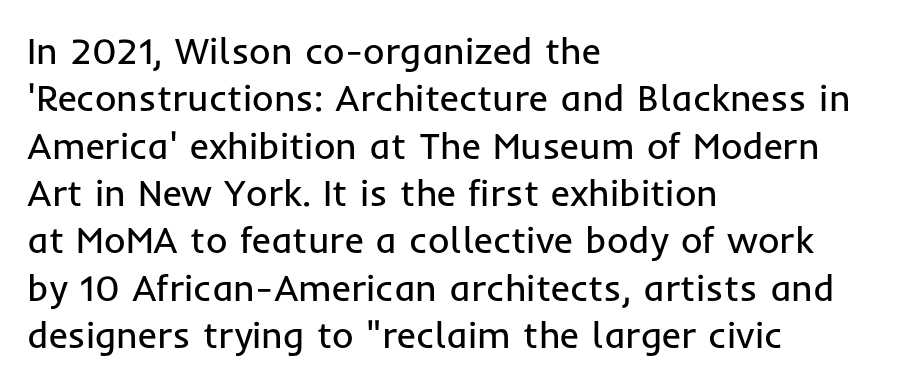
The image shows 37 px regular-weight sans-serif type, upright; set left-aligned, normal line spacing (1.28x), normal letter spacing, not underlined; low stroke contrast and a medium x-height.
